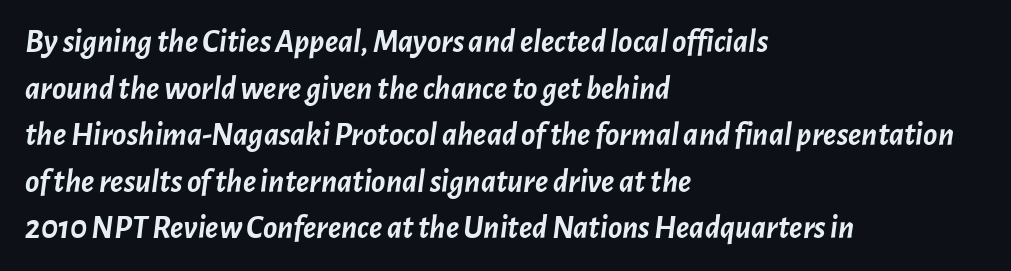
{"italic": "yes", "lean": "right", "slant_degrees": 7, "bold": "yes", "weight": "semibold", "width": "normal", "stroke_contrast": "low", "x_height": "medium", "monospaced": "no", "underline": "no", "align": "left", "line_spacing": "normal", "line_spacing_ratio": 1.41, "letter_spacing": "normal", "letter_spacing_em": 0.0, "glyph_px": 33}
